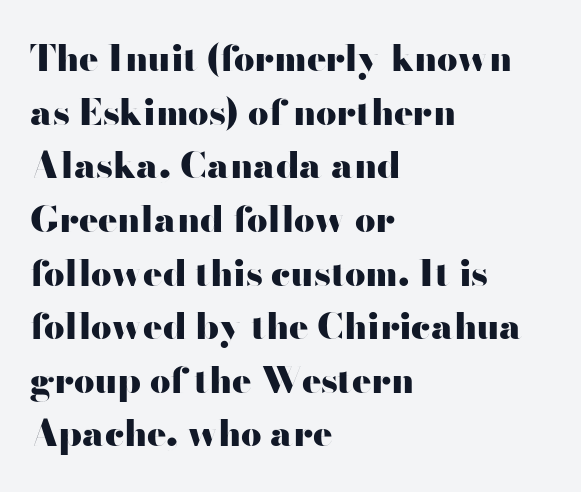
{"serif": "no", "italic": "no", "bold": "yes", "weight": "heavy", "width": "wide", "stroke_contrast": "high", "x_height": "small", "monospaced": "no", "underline": "no", "align": "left", "line_spacing": "normal", "line_spacing_ratio": 1.49, "letter_spacing": "normal", "letter_spacing_em": 0.0, "glyph_px": 36}
